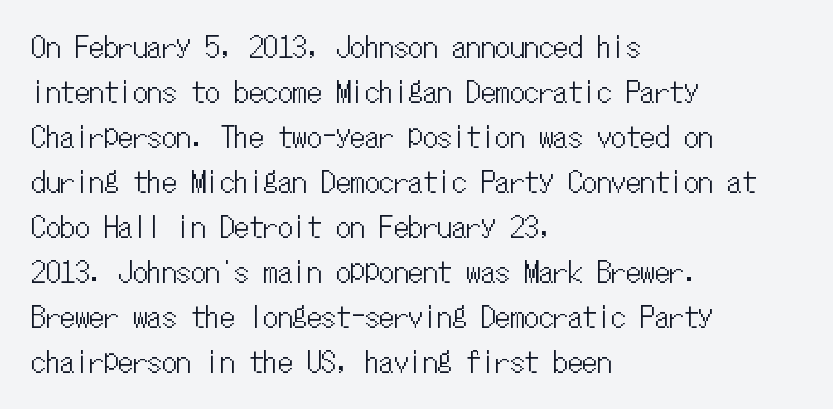
{"italic": "no", "width": "condensed", "stroke_contrast": "low", "x_height": "medium", "monospaced": "yes", "underline": "no", "align": "left", "line_spacing": "normal", "line_spacing_ratio": 1.55, "letter_spacing": "normal", "letter_spacing_em": 0.0, "glyph_px": 29}
